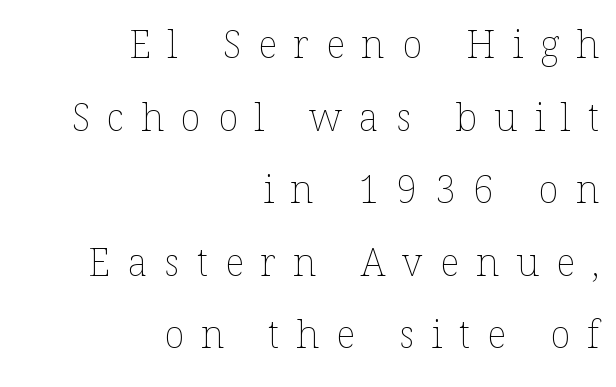
{"italic": "no", "bold": "no", "weight": "thin", "width": "normal", "stroke_contrast": "low", "x_height": "medium", "monospaced": "no", "underline": "no", "align": "right", "line_spacing": "loose", "line_spacing_ratio": 1.91, "letter_spacing": "wide", "letter_spacing_em": 0.45, "glyph_px": 38}
